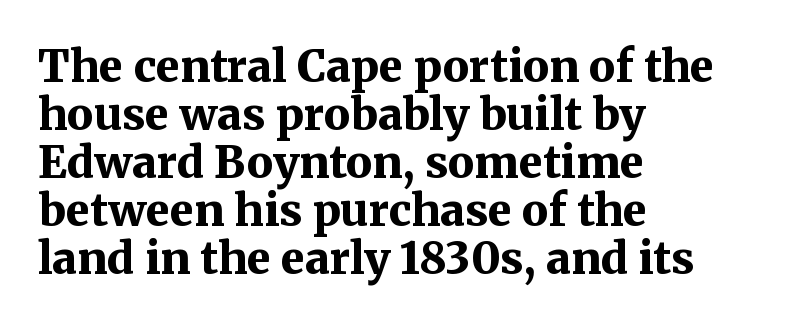
Q: Is the text bold? A: Yes.
Q: Is the text italic (slanted)? A: No, it is upright.
Q: Is the typeface a serif or a sans-serif typeface? A: Serif.
Q: Is the text underlined? A: No.
Q: How is the paragraph aligned? A: Left-aligned.
Q: Is the spacing between letters normal or unusually wide? A: Normal.
Q: Is the spacing between lines tight, normal or loose? A: Tight.
Q: Width (condensed, normal, or wide)? A: Normal.
Q: Stroke contrast? A: Medium.
Q: x-height? A: Medium.
Q: Monospaced? A: No.
